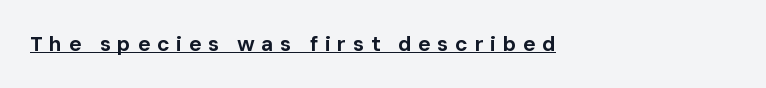
The image shows 21 px bold type, upright; set left-aligned, unusually wide letter spacing (+0.31 em), underlined.
